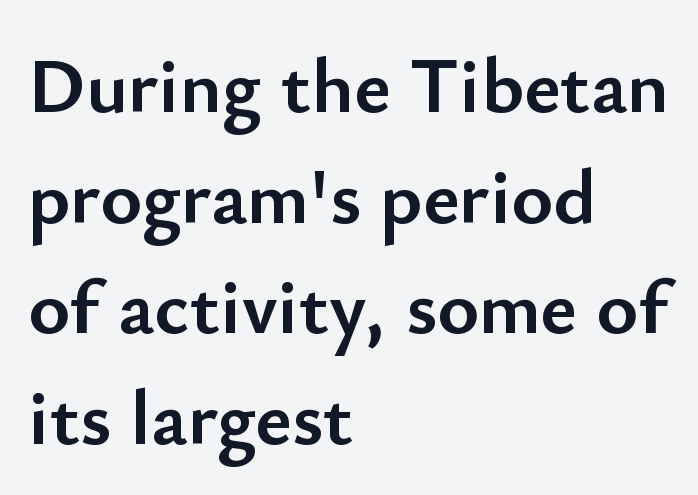
{"serif": "no", "italic": "no", "bold": "yes", "weight": "semibold", "width": "normal", "stroke_contrast": "low", "x_height": "small", "monospaced": "no", "underline": "no", "align": "left", "line_spacing": "normal", "line_spacing_ratio": 1.4, "letter_spacing": "normal", "letter_spacing_em": 0.0, "glyph_px": 79}
